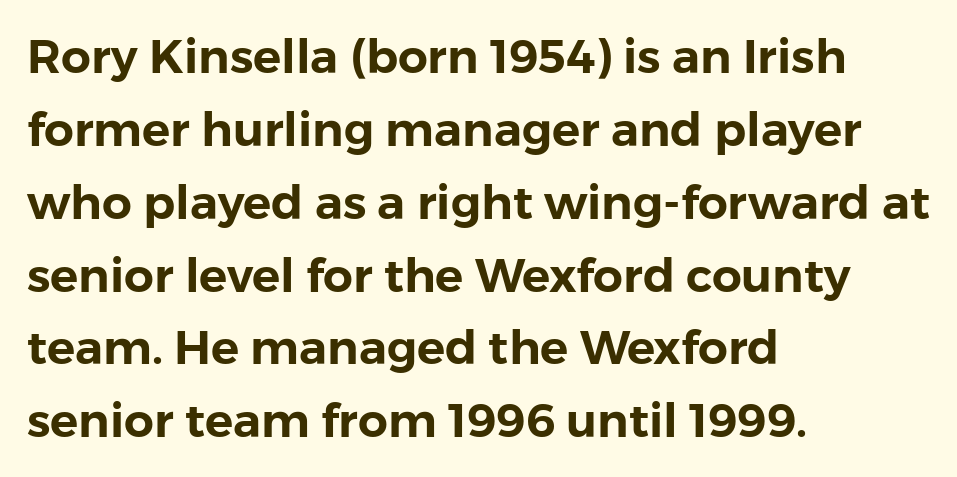
Nobody touched the tracking dial on this one. This rendering features lettering with no underline. Is the block centered? No — it sits flush against the left margin. Quick note: interline space is typical.
